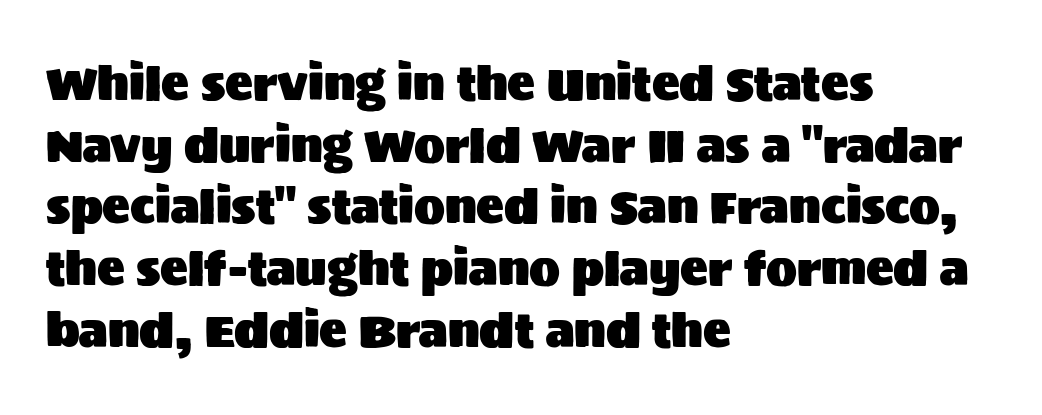
Nothing unusual about the tracking: characters are spaced as the font intends. Teacher's note: observe the even left margin — that is flush-left alignment. A typesetter would call this proportional, since set widths differ per character. The rendering shows plain stroke endings on the letterforms — a sans-serif design.
